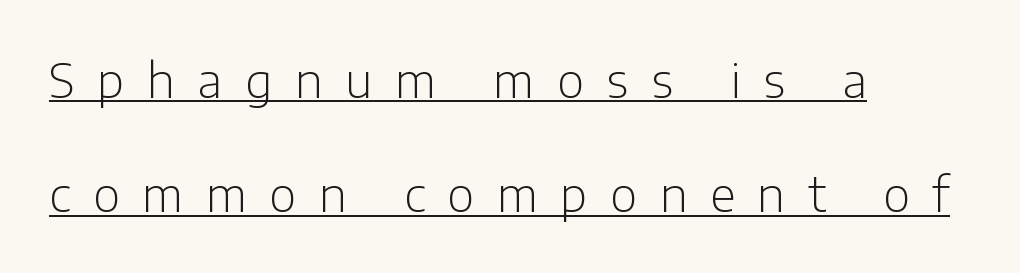
The text block is weighted toward the left margin, trailing off unevenly rightward. Nothing sits at the stroke ends, so this counts as sans-serif. Spacing verdict: proportional, widths tailored to each character. The axis of the letterforms is exactly vertical. A baseline rule has been typeset under these characters.
